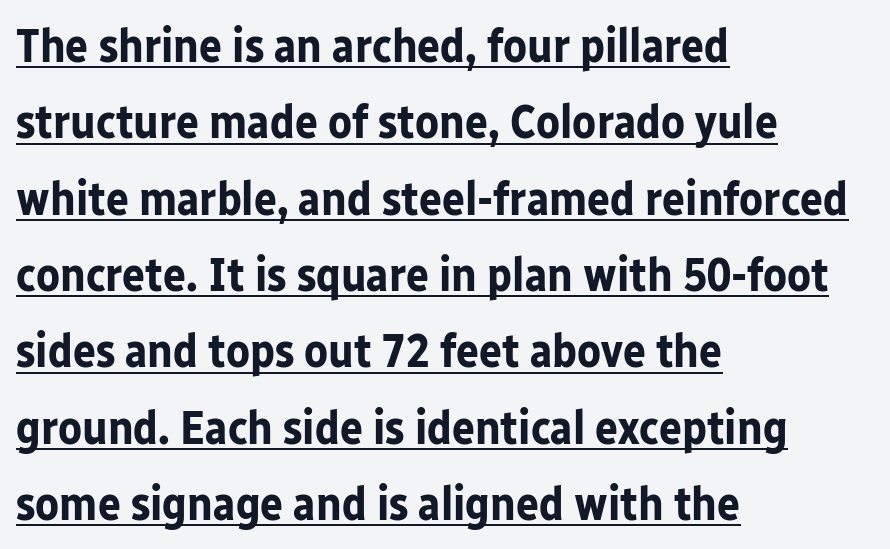
{"serif": "no", "italic": "no", "bold": "yes", "weight": "bold", "width": "normal", "stroke_contrast": "low", "x_height": "medium", "monospaced": "no", "underline": "yes", "align": "left", "line_spacing": "normal", "line_spacing_ratio": 1.59, "letter_spacing": "normal", "letter_spacing_em": 0.0, "glyph_px": 48}
